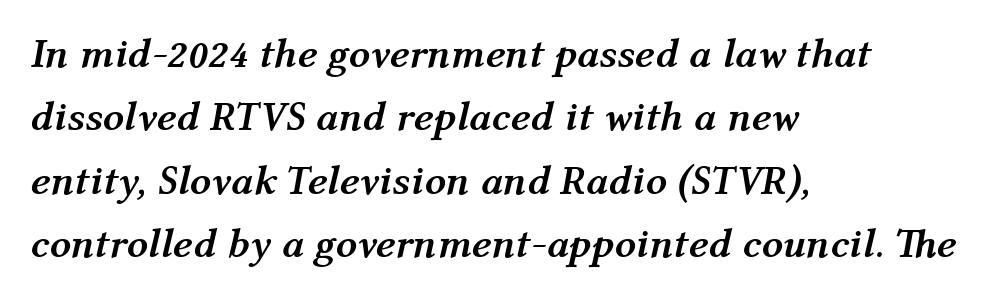
A typesetter would call this proportional, since set widths differ per character. Horizontally, the lines are justified to the leading edge only. Caption: bold face, heavy strokes. The whole block is typeset with a tilt.
